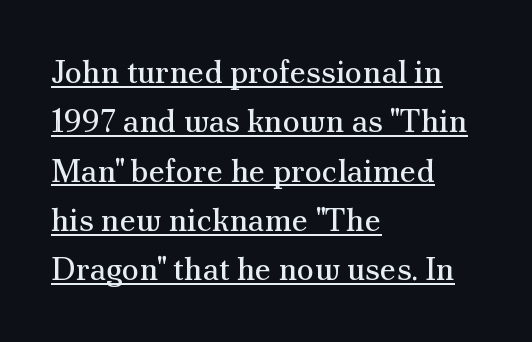
The image shows 32 px regular-weight serif type, upright; set left-aligned, normal line spacing (1.54x), normal letter spacing, underlined; medium stroke contrast and a small x-height.
